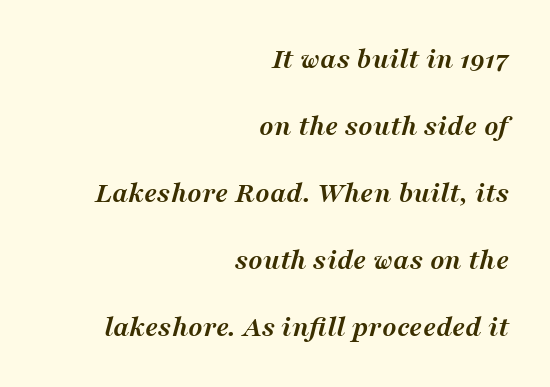
Here the designer chose a conventional face with non-uniform glyph widths. Note: serifs present on the glyphs. Does the weight exceed regular? Yes, all the way to bold. Italic: yes, the glyphs are oblique. Words float on clear page, feet unadorned.
